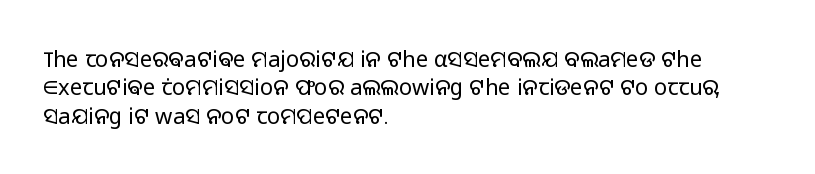
Rule under the text: the space is simply empty. Honestly, the letter spacing is just normal — you wouldn't notice it. The font's upright variant was chosen for this text. The strokes are not fattened; the text isn't bold. Layout note: lines flush left. The designer left line spacing at the default.
